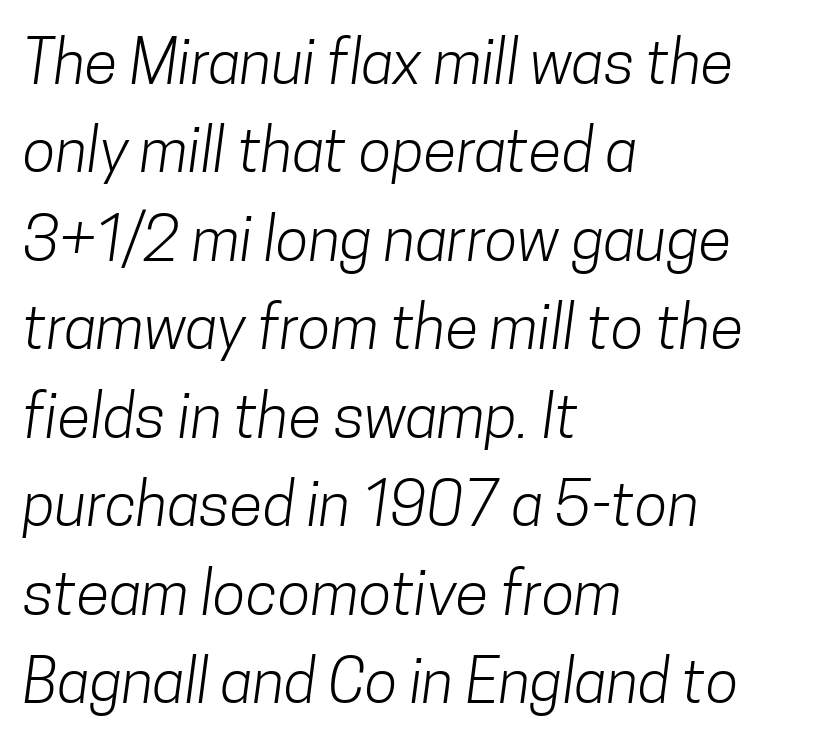
{"serif": "no", "bold": "no", "weight": "light", "width": "condensed", "stroke_contrast": "low", "x_height": "medium", "monospaced": "no", "underline": "no", "align": "left", "line_spacing": "normal", "line_spacing_ratio": 1.45, "letter_spacing": "normal", "letter_spacing_em": 0.0, "glyph_px": 61}
